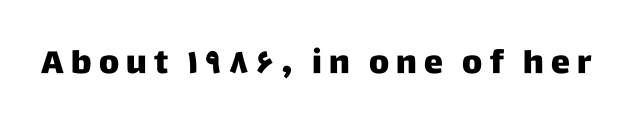
In terms of letterform style, serifs are entirely absent. Glyph-to-glyph distance is far greater than everyday printed text. This is the regular roman posture of the typeface. The baseline area is clear.
